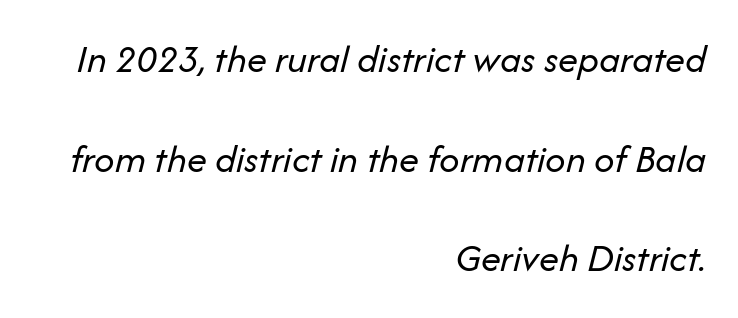
The image shows 40 px regular-weight type, italic (leaning right); set right-aligned, loose line spacing (2.49x), normal letter spacing, not underlined; low stroke contrast and a medium x-height.
